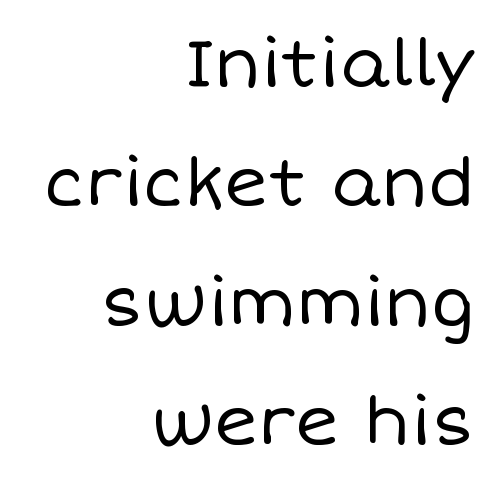
Line endings align vertically; line beginnings do not. Clear beneath every line of the passage. The face looks like a standard text weight, possibly lighter. The face used here is proportionally spaced, like ordinary book or web type.
